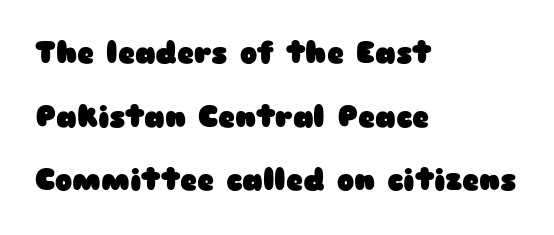
The image shows 29 px heavy, wide sans-serif type, upright; set left-aligned, loose line spacing (2.19x), normal letter spacing, not underlined; low stroke contrast and a medium x-height.
